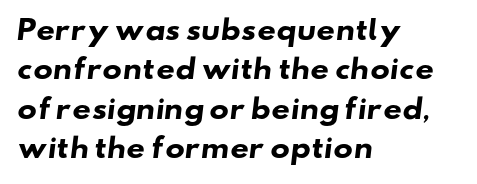
Q: Is the text bold? A: Yes.
Q: Is the text underlined? A: No.
Q: How is the paragraph aligned? A: Left-aligned.
Q: Is the spacing between letters normal or unusually wide? A: Normal.
Q: Is the spacing between lines tight, normal or loose? A: Normal.
